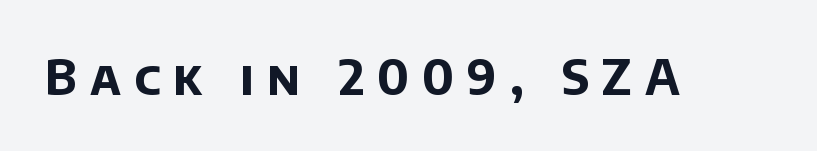
Q: Is the text bold? A: Yes.
Q: Is the typeface a serif or a sans-serif typeface? A: Sans-serif.
Q: Is the text underlined? A: No.
Q: Is the spacing between letters normal or unusually wide? A: Unusually wide.
Q: Width (condensed, normal, or wide)? A: Normal.
Q: Stroke contrast? A: Low.
Q: x-height? A: Large.
Q: Monospaced? A: No.
